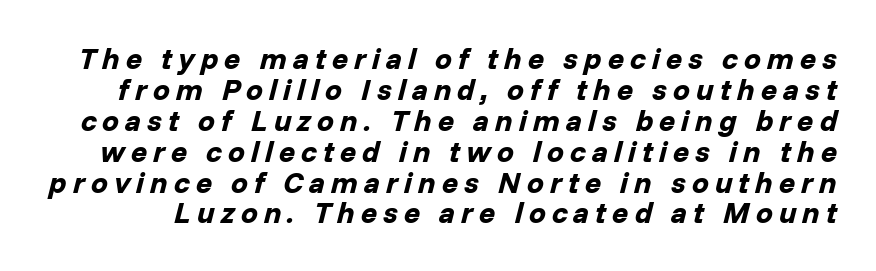
The image shows 30 px bold type, italic (leaning right); set tight line spacing (1.03x), unusually wide letter spacing (+0.2 em), not underlined; low stroke contrast and a medium x-height.
